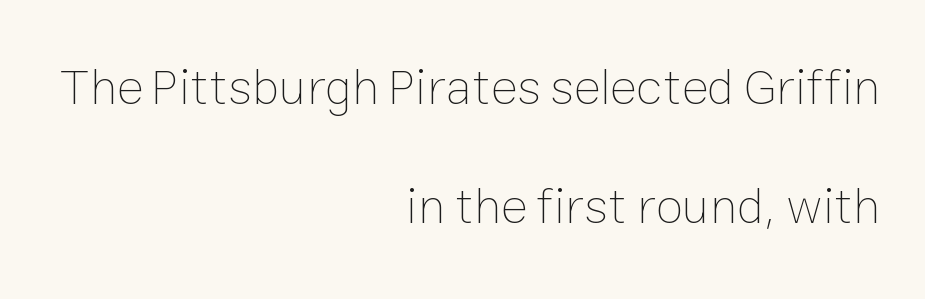
Q: Is the text bold? A: No.
Q: Is the text italic (slanted)? A: No, it is upright.
Q: Is the text underlined? A: No.
Q: How is the paragraph aligned? A: Right-aligned.
Q: Is the spacing between letters normal or unusually wide? A: Normal.
Q: Is the spacing between lines tight, normal or loose? A: Loose.
Q: Width (condensed, normal, or wide)? A: Normal.
Q: Stroke contrast? A: Low.
Q: x-height? A: Medium.
Q: Monospaced? A: No.
